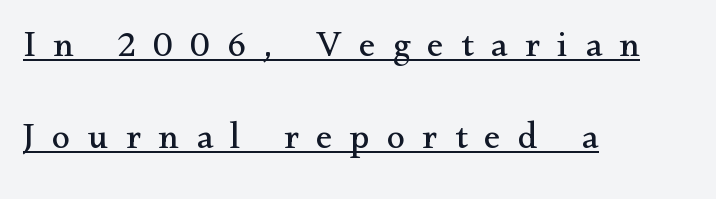
Compared with undecorated copy, this sample adds a rule below the words. This rendering widens character spacing well past its baseline value. You could not count columns in this text — the font is proportionally spaced. Typographically, this falls in the serif category.
